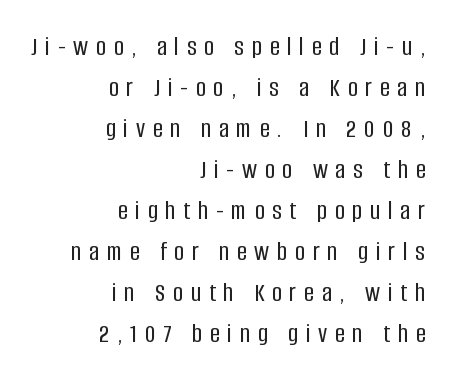
Q: Is the text italic (slanted)? A: No, it is upright.
Q: Is the text underlined? A: No.
Q: How is the paragraph aligned? A: Right-aligned.
Q: Is the spacing between letters normal or unusually wide? A: Unusually wide.
Q: Is the spacing between lines tight, normal or loose? A: Normal.
